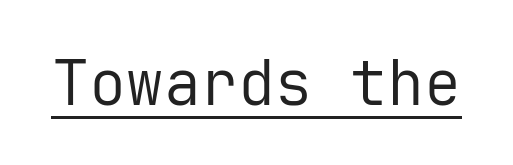
The image shows 62 px regular-weight sans-serif type, upright, monospaced; set normal letter spacing, underlined; low stroke contrast and a medium x-height.
